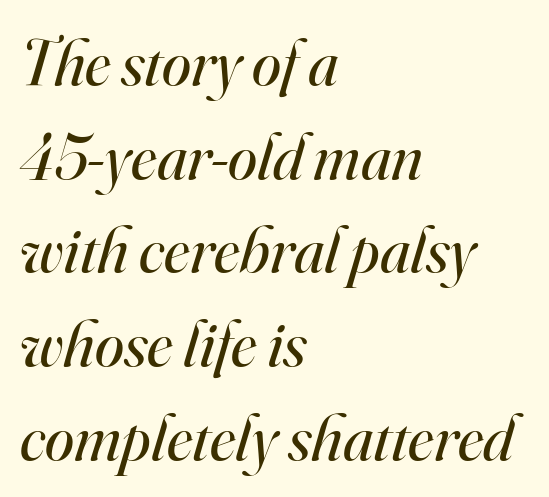
{"serif": "yes", "italic": "yes", "lean": "right", "slant_degrees": 16, "bold": "no", "weight": "regular", "width": "normal", "stroke_contrast": "high", "x_height": "small", "monospaced": "no", "underline": "no", "align": "left", "line_spacing": "normal", "line_spacing_ratio": 1.42, "letter_spacing": "normal", "letter_spacing_em": 0.0, "glyph_px": 66}
